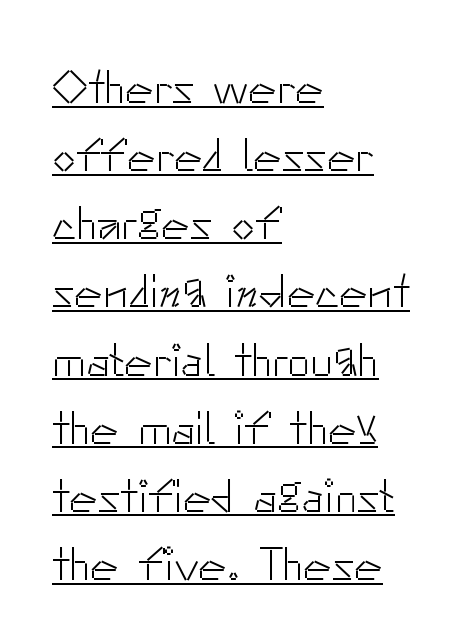
The image shows 47 px light sans-serif type, upright; set left-aligned, normal line spacing (1.45x), normal letter spacing, underlined; low stroke contrast and a small x-height.
